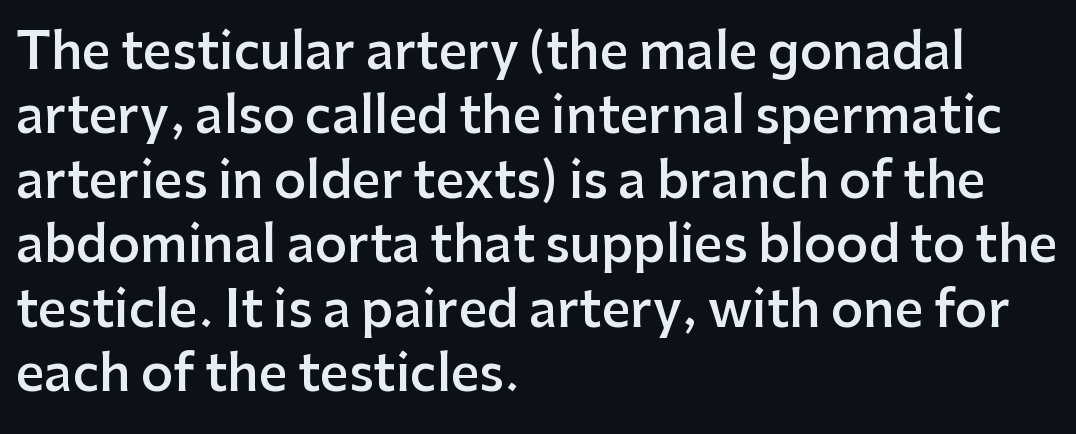
Q: Is the text bold? A: Semi-bold.
Q: Is the text italic (slanted)? A: No, it is upright.
Q: Is the typeface a serif or a sans-serif typeface? A: Sans-serif.
Q: Is the text underlined? A: No.
Q: How is the paragraph aligned? A: Left-aligned.
Q: Is the spacing between letters normal or unusually wide? A: Normal.
Q: Is the spacing between lines tight, normal or loose? A: Normal.
Q: Width (condensed, normal, or wide)? A: Normal.
Q: Stroke contrast? A: Low.
Q: x-height? A: Medium.
Q: Monospaced? A: No.
